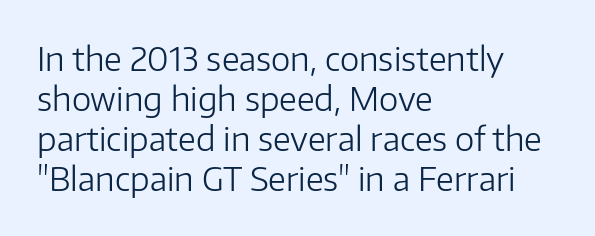
Q: Is the text bold? A: No.
Q: Is the text italic (slanted)? A: No, it is upright.
Q: Is the typeface a serif or a sans-serif typeface? A: Sans-serif.
Q: Is the text underlined? A: No.
Q: How is the paragraph aligned? A: Left-aligned.
Q: Is the spacing between letters normal or unusually wide? A: Normal.
Q: Width (condensed, normal, or wide)? A: Normal.
Q: Stroke contrast? A: Low.
Q: x-height? A: Medium.
Q: Monospaced? A: No.
